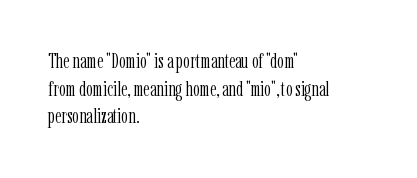
Q: Is the text bold? A: No.
Q: Is the text italic (slanted)? A: No, it is upright.
Q: Is the text underlined? A: No.
Q: How is the paragraph aligned? A: Left-aligned.
Q: Is the spacing between letters normal or unusually wide? A: Normal.
Q: Is the spacing between lines tight, normal or loose? A: Normal.
